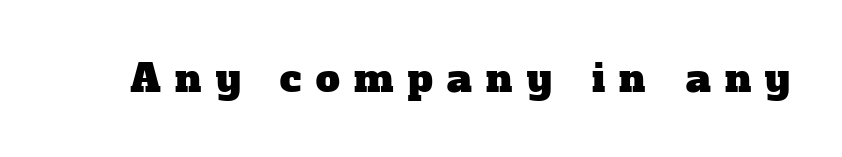
{"serif": "yes", "width": "normal", "stroke_contrast": "low", "x_height": "medium", "monospaced": "no", "underline": "no", "letter_spacing": "wide", "letter_spacing_em": 0.38, "glyph_px": 38}
